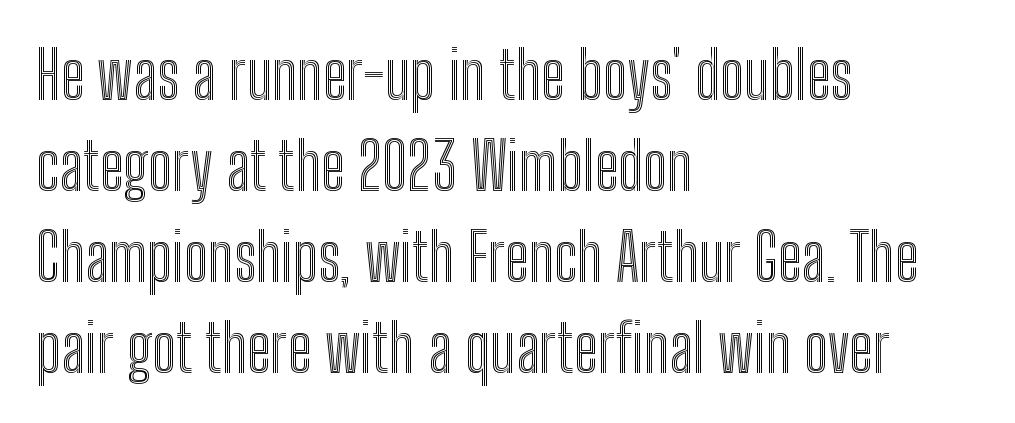
The image shows 65 px condensed type, upright; set left-aligned, normal line spacing (1.4x), normal letter spacing, not underlined; a medium x-height.
